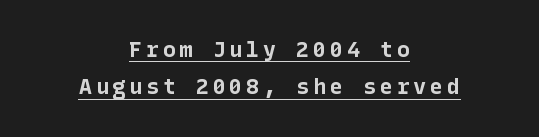
The image shows 22 px bold type, upright; set centered, normal line spacing (1.69x), underlined.
